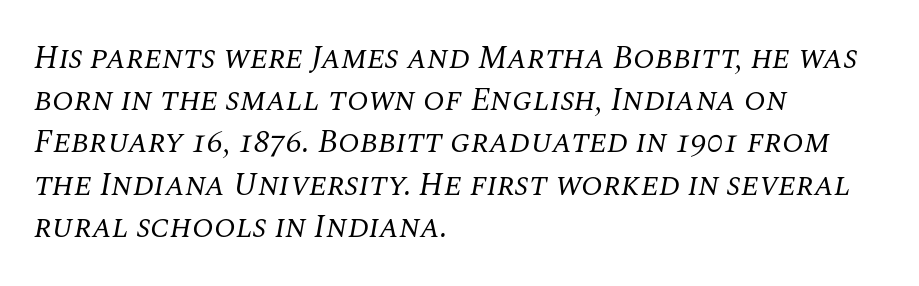
{"serif": "yes", "italic": "yes", "lean": "right", "slant_degrees": 10, "bold": "no", "weight": "regular", "width": "normal", "stroke_contrast": "medium", "x_height": "large", "monospaced": "no", "underline": "no", "align": "left", "line_spacing": "normal", "line_spacing_ratio": 1.32, "letter_spacing": "normal", "letter_spacing_em": 0.0, "glyph_px": 32}
